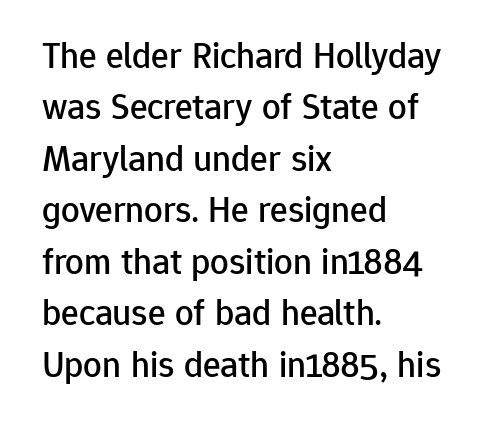
The image shows 37 px sans-serif type, upright; set left-aligned, normal line spacing (1.39x), normal letter spacing, not underlined; low stroke contrast and a medium x-height.
